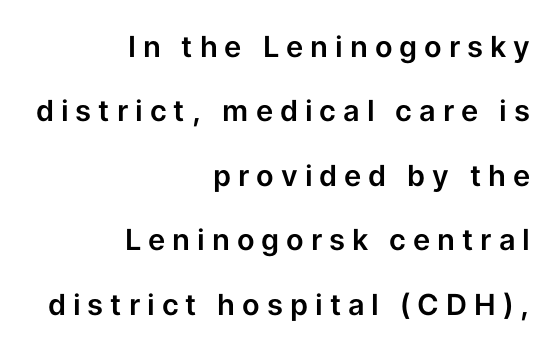
Bare-footed words on every line. Serif or sans? Sans — the stroke terminals are bare. Characters remain perfectly vertical along every line. Spacing verdict: proportional, widths tailored to each character.
